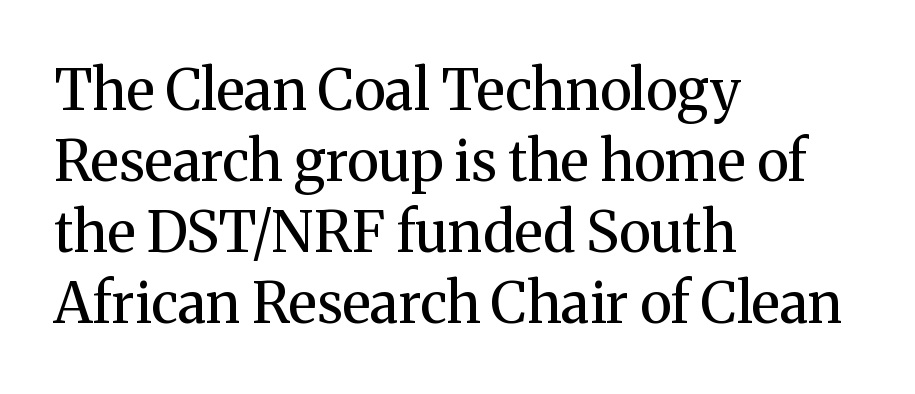
Q: Is the text bold? A: No.
Q: Is the text italic (slanted)? A: No, it is upright.
Q: Is the typeface a serif or a sans-serif typeface? A: Serif.
Q: Is the text underlined? A: No.
Q: How is the paragraph aligned? A: Left-aligned.
Q: Is the spacing between letters normal or unusually wide? A: Normal.
Q: Is the spacing between lines tight, normal or loose? A: Normal.
Q: Width (condensed, normal, or wide)? A: Normal.
Q: Stroke contrast? A: Medium.
Q: x-height? A: Medium.
Q: Monospaced? A: No.
